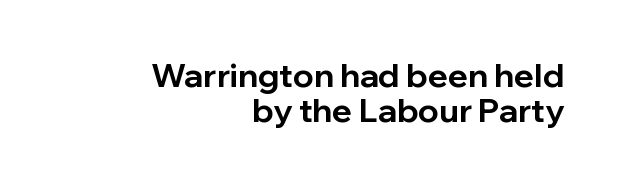
Q: Is the text bold? A: Yes.
Q: Is the text italic (slanted)? A: No, it is upright.
Q: Is the typeface a serif or a sans-serif typeface? A: Sans-serif.
Q: Is the text underlined? A: No.
Q: How is the paragraph aligned? A: Right-aligned.
Q: Is the spacing between letters normal or unusually wide? A: Normal.
Q: Is the spacing between lines tight, normal or loose? A: Tight.
Q: Width (condensed, normal, or wide)? A: Normal.
Q: Stroke contrast? A: Low.
Q: x-height? A: Medium.
Q: Monospaced? A: No.
